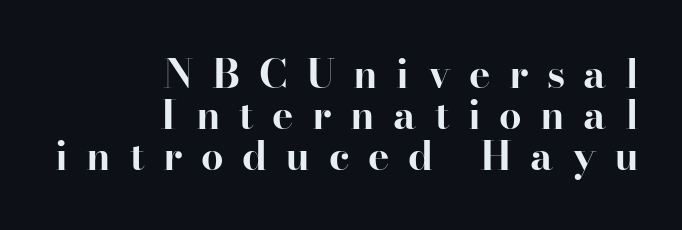
Short and long lines alike share a common ending point at right. Tightly led — the rows are bunched. Unmarked baselines from the first word to the last. Stroke terminals: seriffed.
